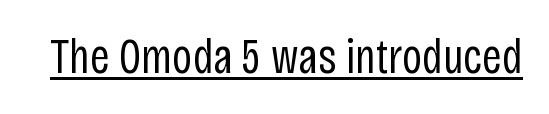
{"serif": "no", "italic": "no", "bold": "no", "weight": "regular", "width": "condensed", "stroke_contrast": "low", "x_height": "large", "monospaced": "no", "underline": "yes", "letter_spacing": "normal", "letter_spacing_em": 0.0, "glyph_px": 49}
